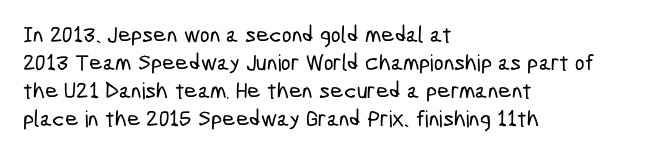
Spacing between characters is what you'd get straight out of the box. No word sits above an underline. Casual observation: everything's shoved over to the left.
